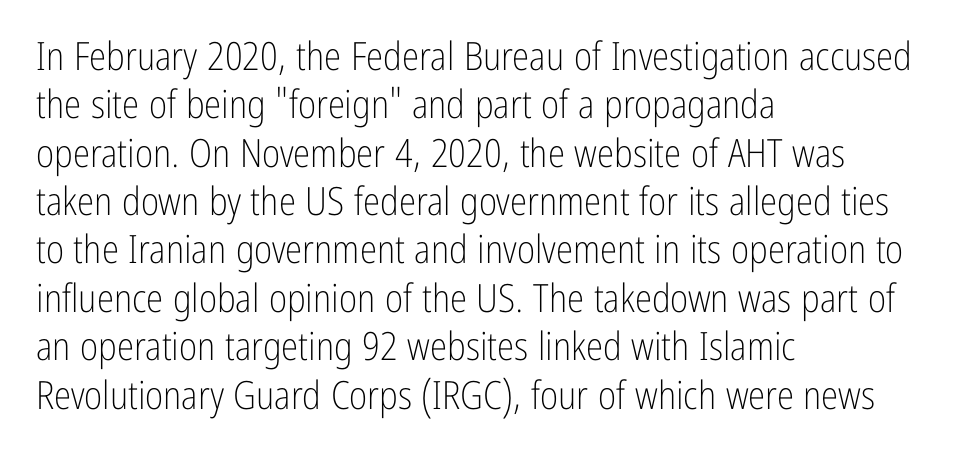
The image shows 39 px light, condensed sans-serif type, upright; set left-aligned, line spacing 1.24x, normal letter spacing, not underlined; low stroke contrast and a medium x-height.
